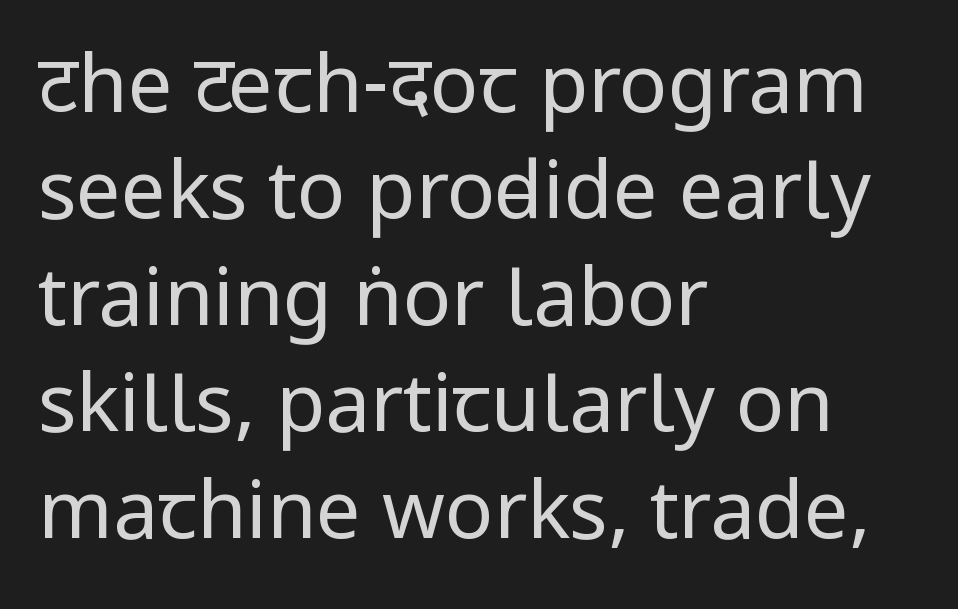
{"serif": "no", "italic": "no", "bold": "no", "weight": "regular", "width": "condensed", "stroke_contrast": "low", "x_height": "large", "monospaced": "no", "underline": "no", "align": "left", "line_spacing": "normal", "line_spacing_ratio": 1.33, "letter_spacing": "normal", "letter_spacing_em": 0.0, "glyph_px": 80}
